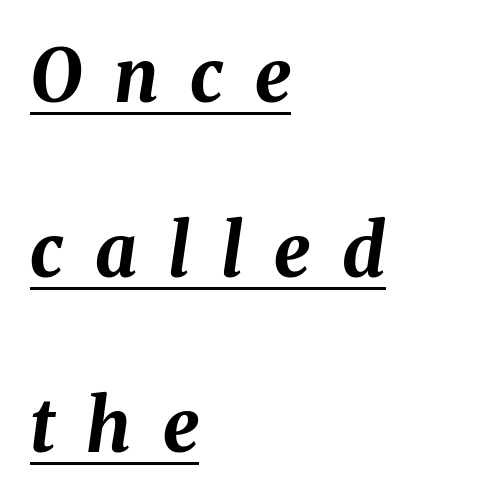
{"italic": "yes", "lean": "right", "slant_degrees": 8, "bold": "yes", "weight": "bold", "width": "normal", "stroke_contrast": "medium", "x_height": "medium", "monospaced": "no", "underline": "yes", "align": "left", "line_spacing": "loose", "line_spacing_ratio": 2.4, "letter_spacing": "wide", "letter_spacing_em": 0.43, "glyph_px": 73}
